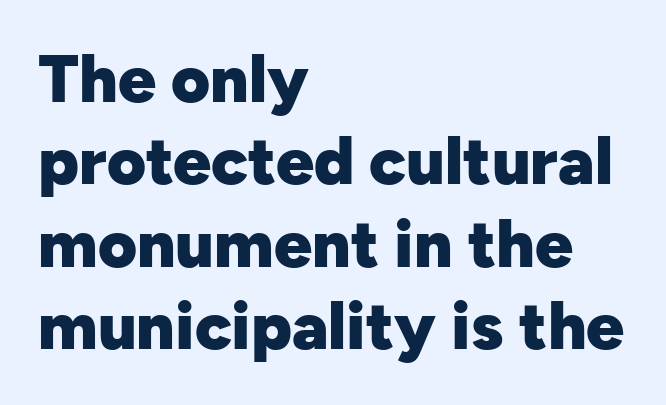
Here the glyphs are tracked normally, forming tight word shapes. Unlike italic type, these characters show no tilt at all. Think of a printed novel: that variable character pitch is what you see here. Each glyph is drawn with heavy, bold strokes. The typesetter chose a ragged-right arrangement here. The glyphs in this specimen are sans serif.
